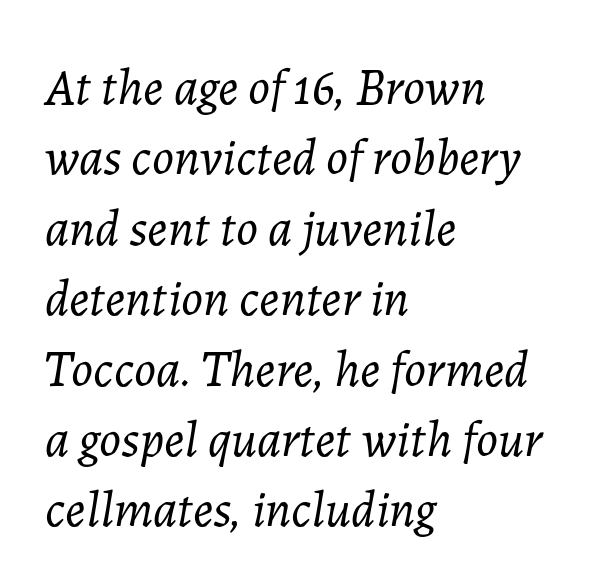
The image shows 51 px light type, italic (leaning right); set left-aligned, normal line spacing (1.38x), normal letter spacing, not underlined; low stroke contrast and a medium x-height.
